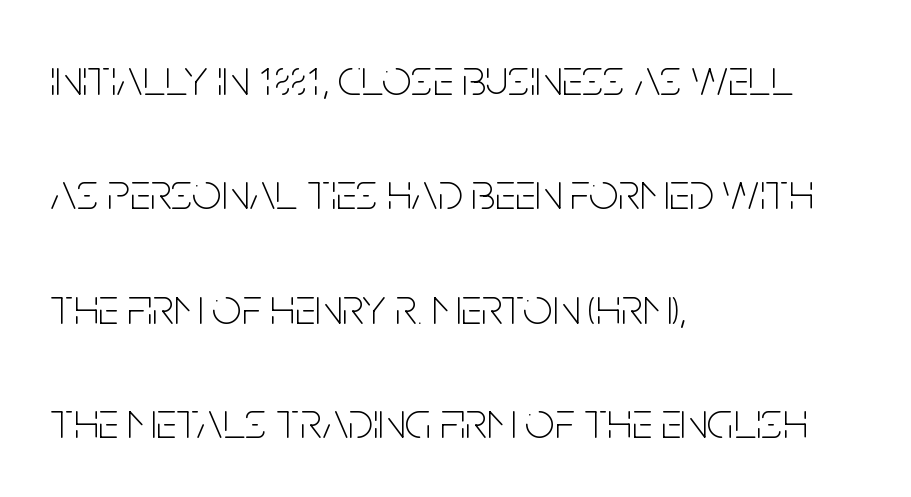
{"serif": "no", "italic": "no", "bold": "no", "weight": "thin", "width": "condensed", "stroke_contrast": "low", "x_height": "large", "monospaced": "no", "underline": "no", "align": "left", "line_spacing": "loose", "line_spacing_ratio": 2.2, "letter_spacing": "normal", "letter_spacing_em": 0.0, "glyph_px": 52}
